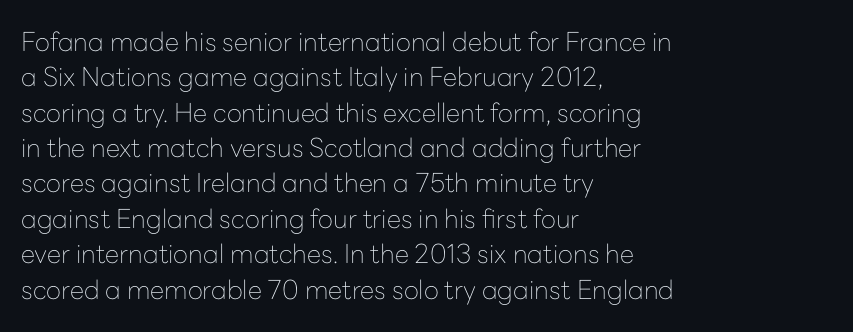
Q: Is the text bold? A: No.
Q: Is the text italic (slanted)? A: No, it is upright.
Q: Is the text underlined? A: No.
Q: How is the paragraph aligned? A: Left-aligned.
Q: Is the spacing between letters normal or unusually wide? A: Normal.
Q: Is the spacing between lines tight, normal or loose? A: Normal.
